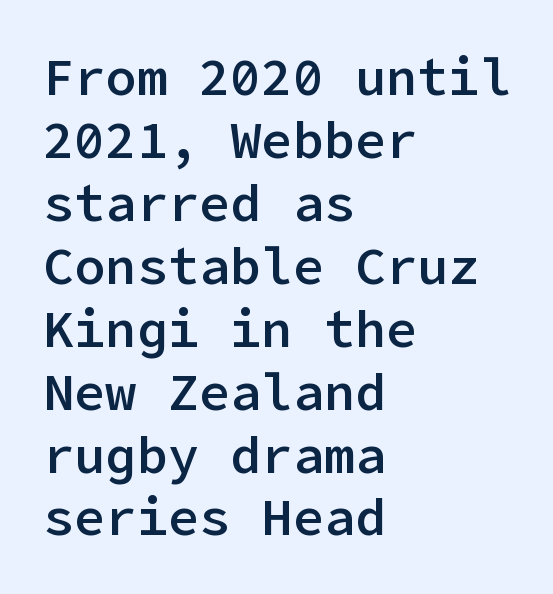
{"serif": "no", "italic": "no", "bold": "semi", "weight": "semibold", "width": "normal", "stroke_contrast": "low", "x_height": "medium", "underline": "no", "align": "left", "line_spacing_ratio": 1.21, "letter_spacing": "normal", "letter_spacing_em": 0.0, "glyph_px": 52}
